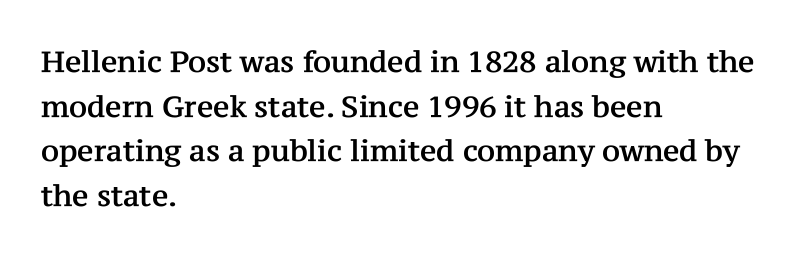
Casual observation: everything's shoved over to the left. Varying glyph widths throughout — classic text-font behaviour. Upright lettering throughout. These lines are composed in type with serifs.
